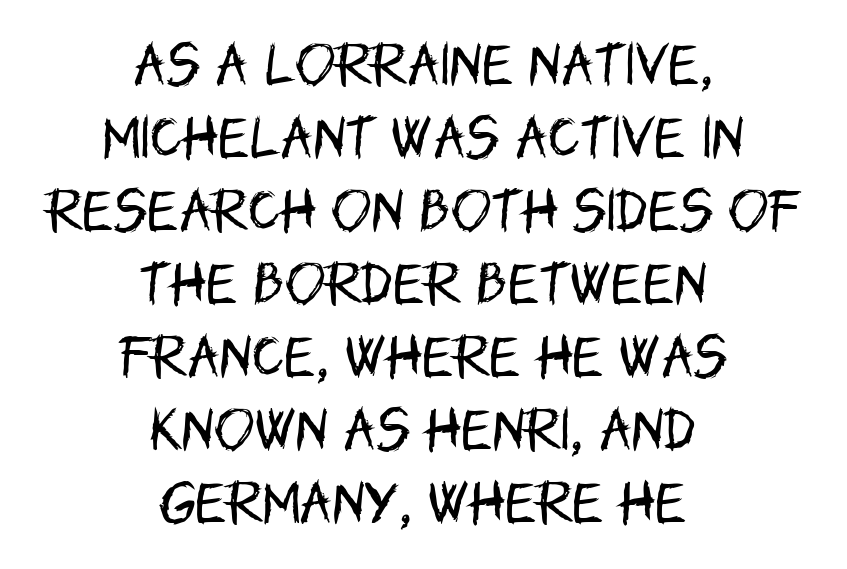
A typesetter would call this zero additional tracking. Does the type have serifs? No, each stem ends abruptly. Typeset on center — no edge is straight. This sample has the flowing, uneven cadence of proportional lettering. Stem width sits at or under what a default text font uses. The string is rendered with underlining switched off.
